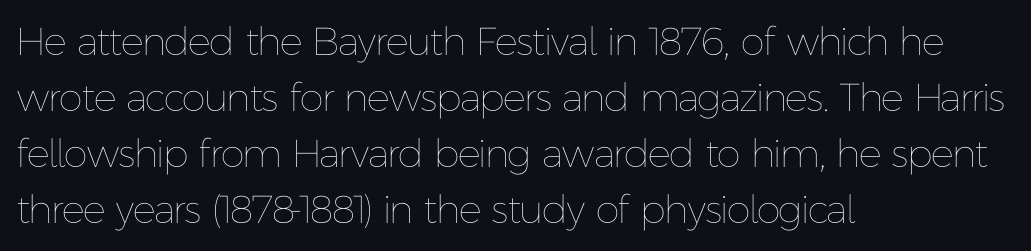
{"italic": "no", "bold": "no", "weight": "thin", "width": "normal", "stroke_contrast": "low", "x_height": "medium", "monospaced": "no", "underline": "no", "align": "left", "line_spacing": "normal", "line_spacing_ratio": 1.44, "letter_spacing": "normal", "letter_spacing_em": 0.0, "glyph_px": 39}
